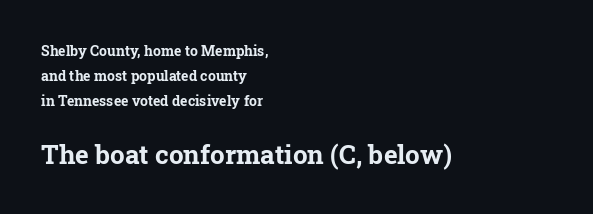
The lower block of text is set noticeably larger than the block above it. The typesetting leans heavy: a genuine bold. This is roman type, the default non-slanted kind. These lines are set flush left with a ragged right edge. What stands out about the letter spacing? Nothing — it is the standard amount.
